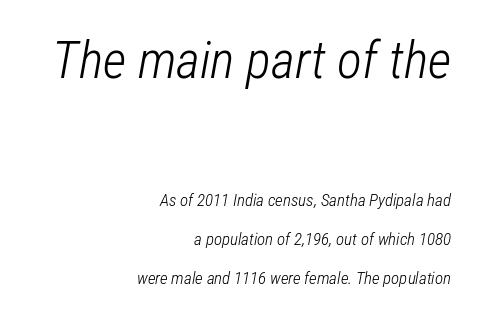
This sample trades compactness for vertical openness between lines. In this sample the first text group is rendered at the bigger scale. This sample has the flowing, uneven cadence of proportional lettering. These lines were composed using italics. Here the glyphs are tracked normally, forming tight word shapes. Honestly, there is no underline to notice here at all.
